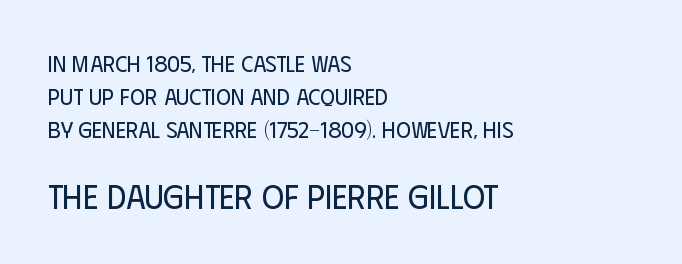
Q: Is the text bold? A: No.
Q: Is the text italic (slanted)? A: No, it is upright.
Q: Is the typeface a serif or a sans-serif typeface? A: Sans-serif.
Q: Is the text underlined? A: No.
Q: How is the paragraph aligned? A: Left-aligned.
Q: Is the spacing between letters normal or unusually wide? A: Normal.
Q: Is the spacing between lines tight, normal or loose? A: Normal.
Q: Which block of text is set in a larger size, the first (top) or the second (bottom)? A: The second (bottom) one.
Q: Width (condensed, normal, or wide)? A: Condensed.
Q: Stroke contrast? A: Low.
Q: x-height? A: Large.
Q: Monospaced? A: No.
